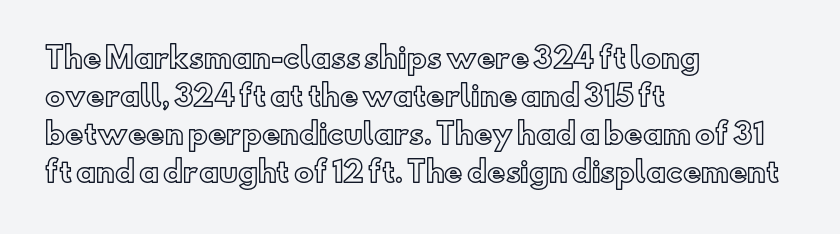
The lines sit at an ordinary, default distance from one another. Character widths vary here, with narrow letters taking less room than wide ones. Nobody drew a line under any word here. All the whitespace from short lines collects on the right. The horizontal fit of the characters is conventional and even. Posture: upright roman.
